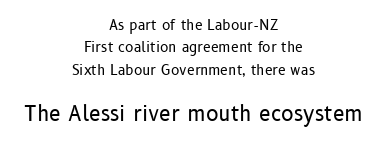
{"italic": "no", "bold": "no", "underline": "no", "align": "center", "line_spacing": "normal", "line_spacing_ratio": 1.6, "letter_spacing": "normal", "letter_spacing_em": 0.0, "larger_block": "second", "size_ratio": 1.5, "glyph_px": 21}
